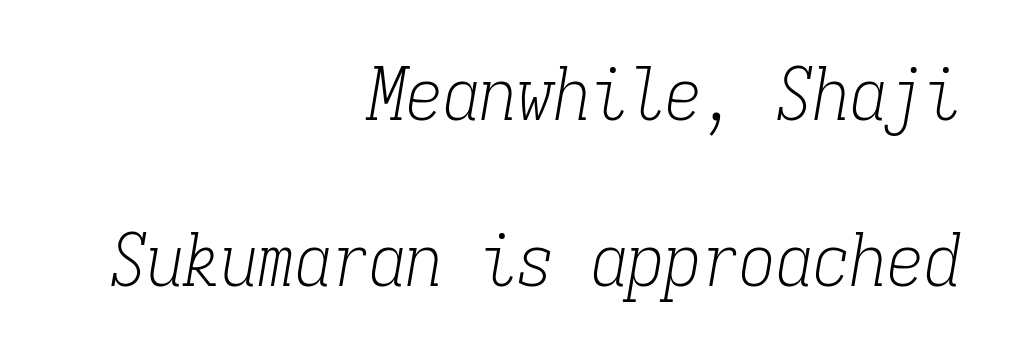
Q: Is the text bold? A: No.
Q: Is the text italic (slanted)? A: Yes, it leans right by about 9 degrees.
Q: Is the typeface a serif or a sans-serif typeface? A: Serif.
Q: Is the text underlined? A: No.
Q: How is the paragraph aligned? A: Right-aligned.
Q: Is the spacing between letters normal or unusually wide? A: Normal.
Q: Is the spacing between lines tight, normal or loose? A: Loose.
Q: Width (condensed, normal, or wide)? A: Condensed.
Q: Stroke contrast? A: Low.
Q: x-height? A: Medium.
Q: Monospaced? A: Yes.
